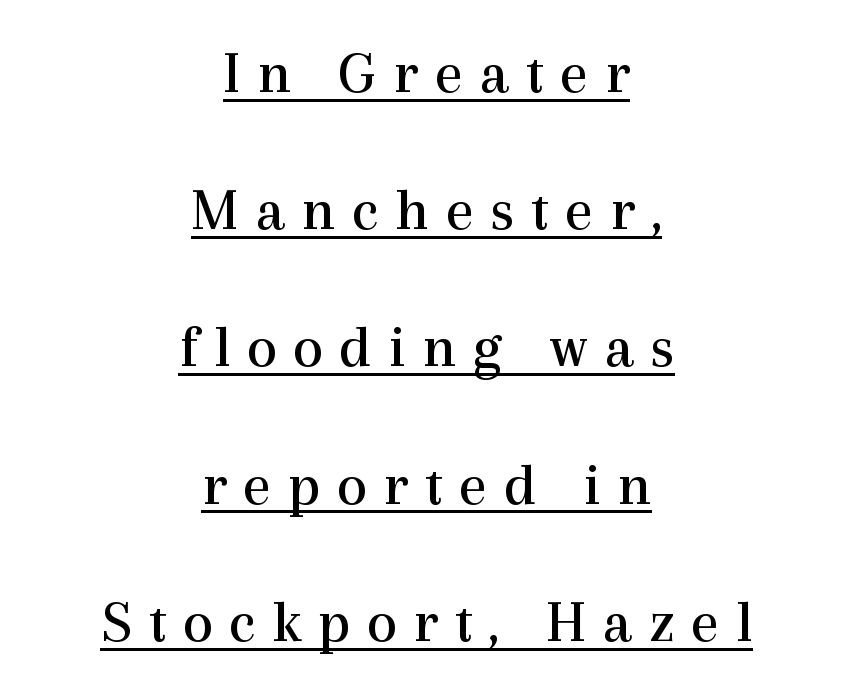
{"serif": "yes", "italic": "no", "bold": "no", "weight": "regular", "width": "normal", "x_height": "medium", "monospaced": "no", "underline": "yes", "align": "center", "line_spacing": "loose", "line_spacing_ratio": 2.25, "letter_spacing": "wide", "letter_spacing_em": 0.27, "glyph_px": 61}
